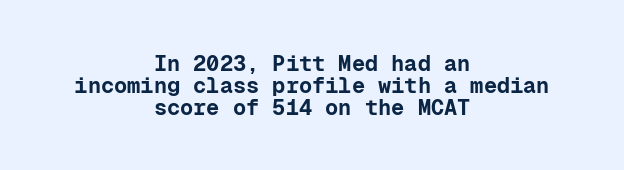
{"italic": "no", "bold": "yes", "underline": "no", "align": "center", "line_spacing": "tight", "line_spacing_ratio": 1.0, "letter_spacing": "normal", "letter_spacing_em": 0.0, "glyph_px": 22}
